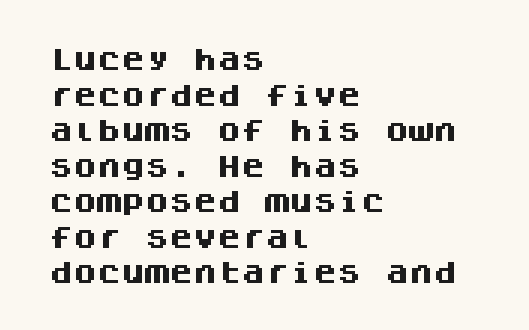
The image shows 24 px bold type, upright; set left-aligned, normal line spacing (1.48x), normal letter spacing, not underlined.
